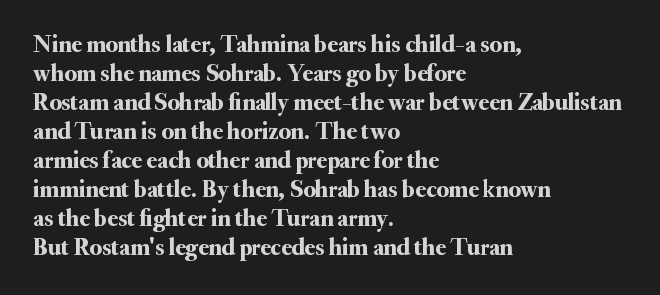
The area under the type is left untouched. Is the block centered? No — it sits flush against the left margin. Default kerning and tracking; the words read as compact shapes. Is there any slant? The stems are plumb.
